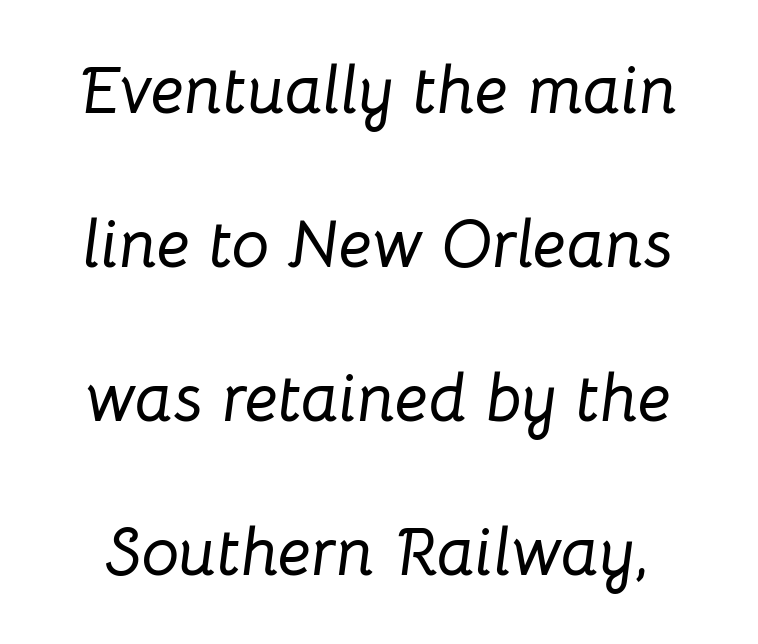
{"italic": "yes", "lean": "right", "slant_degrees": 8, "width": "normal", "stroke_contrast": "low", "x_height": "medium", "monospaced": "no", "underline": "no", "line_spacing": "loose", "line_spacing_ratio": 2.3, "letter_spacing": "normal", "letter_spacing_em": 0.0, "glyph_px": 67}
